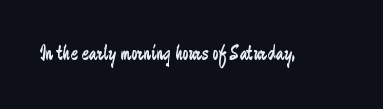
{"bold": "no", "underline": "no", "letter_spacing": "normal", "letter_spacing_em": 0.0, "glyph_px": 21}
